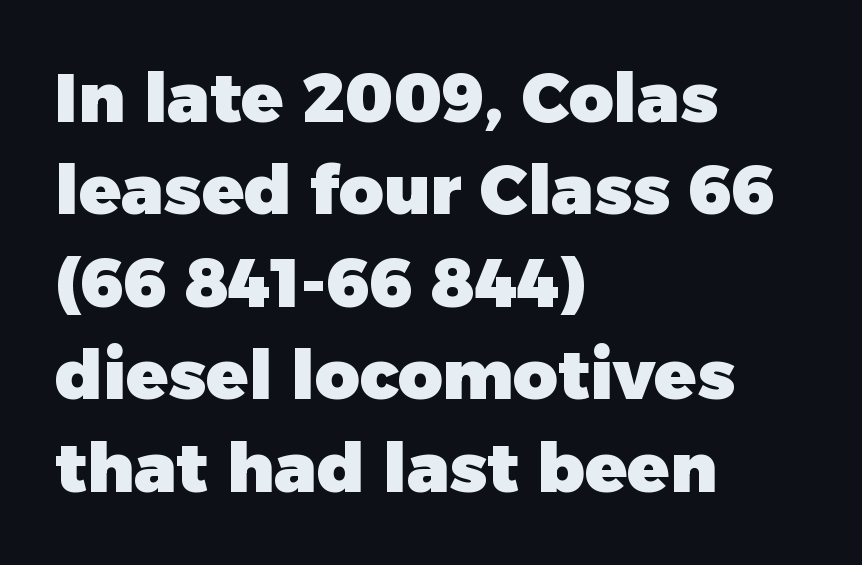
{"serif": "no", "italic": "no", "bold": "yes", "weight": "heavy", "width": "normal", "stroke_contrast": "low", "x_height": "medium", "monospaced": "no", "underline": "no", "align": "left", "line_spacing": "normal", "line_spacing_ratio": 1.34, "letter_spacing": "normal", "letter_spacing_em": 0.0, "glyph_px": 69}
